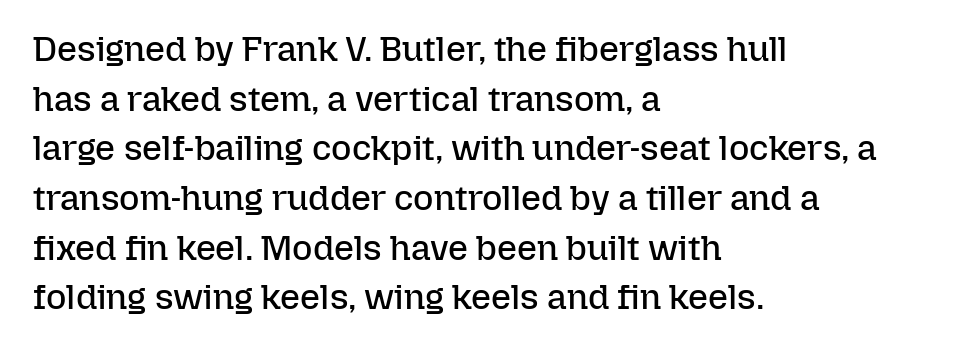
{"italic": "no", "bold": "no", "weight": "regular", "width": "normal", "stroke_contrast": "low", "x_height": "medium", "monospaced": "no", "underline": "no", "align": "left", "line_spacing": "normal", "line_spacing_ratio": 1.42, "letter_spacing": "normal", "letter_spacing_em": 0.0, "glyph_px": 35}
